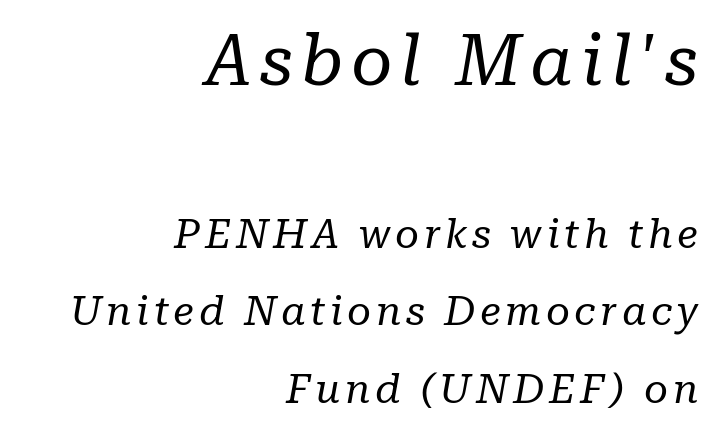
{"serif": "yes", "italic": "yes", "lean": "right", "slant_degrees": 10, "bold": "no", "weight": "regular", "width": "normal", "stroke_contrast": "low", "x_height": "medium", "monospaced": "no", "underline": "no", "align": "right", "line_spacing_ratio": 1.89, "larger_block": "first", "size_ratio": 1.73, "glyph_px": 71}
